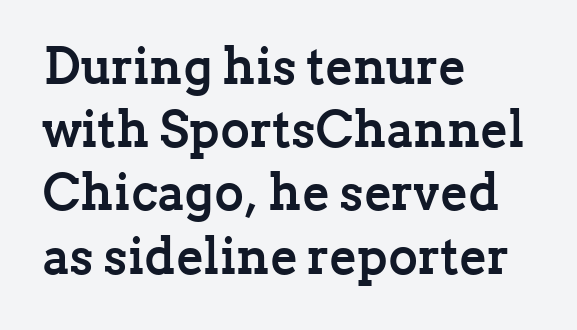
Honestly, there is no underline to notice here at all. Does the type have serifs? Yes, each stem ends in a small foot. Visually the block forms a straight wall on the left and a jagged coastline on the right. Note the varied advance widths — an 'i' is clearly narrower than an 'm'.
